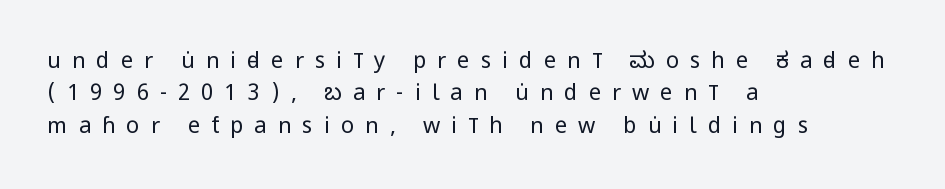
{"italic": "no", "bold": "no", "underline": "no", "align": "left", "line_spacing": "normal", "line_spacing_ratio": 1.47, "letter_spacing": "wide", "letter_spacing_em": 0.5, "glyph_px": 22}
